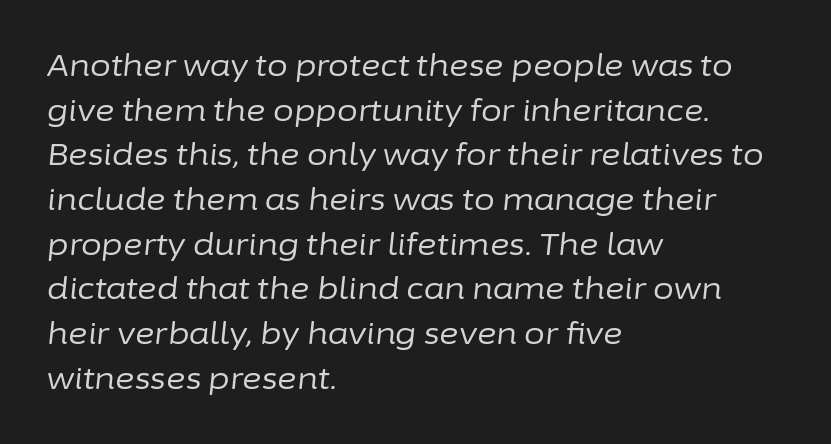
{"italic": "yes", "lean": "right", "slant_degrees": 6, "bold": "no", "weight": "regular", "width": "normal", "stroke_contrast": "low", "x_height": "medium", "monospaced": "no", "underline": "no", "align": "left", "line_spacing": "normal", "line_spacing_ratio": 1.49, "letter_spacing": "normal", "letter_spacing_em": 0.0, "glyph_px": 30}
